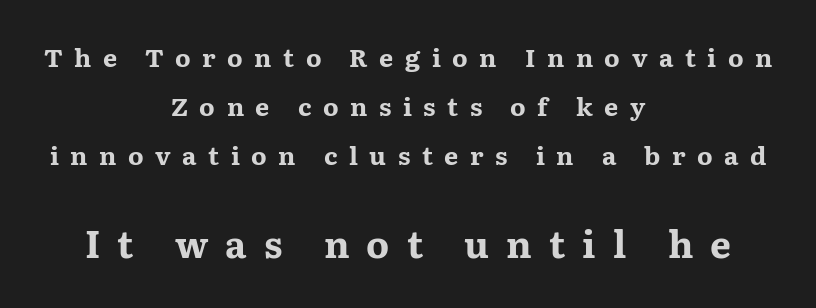
The image shows 37 px bold, wide serif type, upright; set centered, loose line spacing (1.97x), unusually wide letter spacing (+0.46 em), not underlined; the second (bottom) block is 1.48x larger; medium stroke contrast and a medium x-height.
